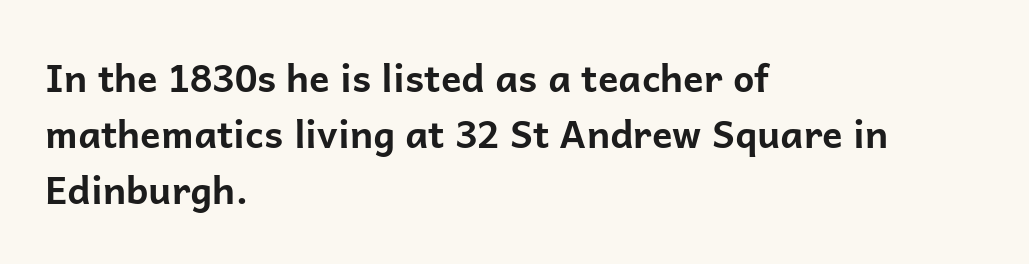
The image shows 38 px bold sans-serif type, upright; set left-aligned, normal line spacing (1.47x), normal letter spacing, not underlined; low stroke contrast and a medium x-height.
